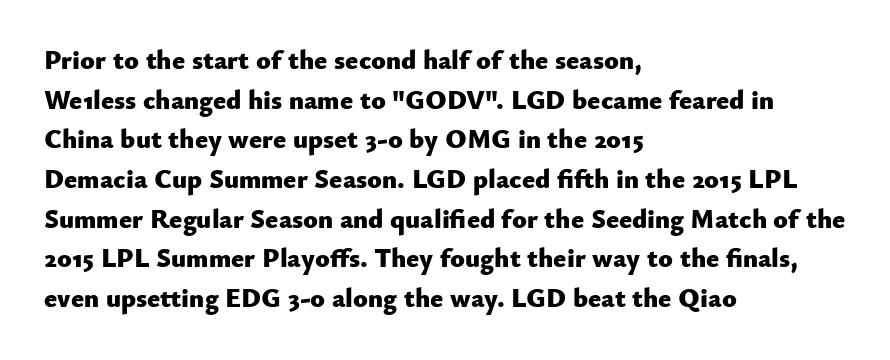
Q: Is the text bold? A: Yes.
Q: Is the text italic (slanted)? A: No, it is upright.
Q: Is the text underlined? A: No.
Q: How is the paragraph aligned? A: Left-aligned.
Q: Is the spacing between letters normal or unusually wide? A: Normal.
Q: Is the spacing between lines tight, normal or loose? A: Normal.
